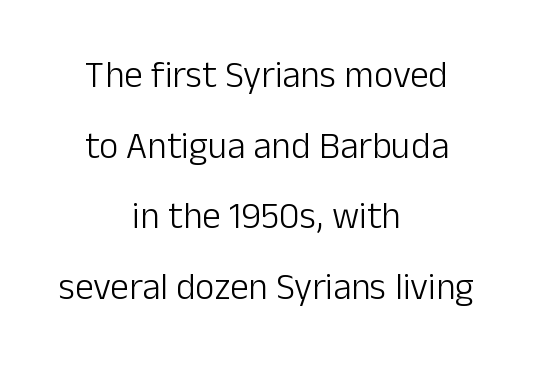
Q: Is the text bold? A: No.
Q: Is the text italic (slanted)? A: No, it is upright.
Q: Is the typeface a serif or a sans-serif typeface? A: Sans-serif.
Q: Is the text underlined? A: No.
Q: How is the paragraph aligned? A: Centered.
Q: Is the spacing between letters normal or unusually wide? A: Normal.
Q: Is the spacing between lines tight, normal or loose? A: Loose.
Q: Width (condensed, normal, or wide)? A: Normal.
Q: Stroke contrast? A: Low.
Q: x-height? A: Medium.
Q: Monospaced? A: No.
